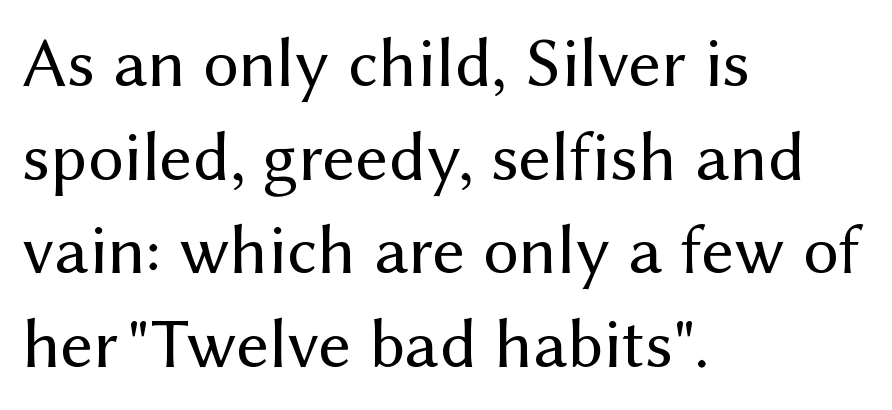
The type family on display is of the sans-serif kind. Do the characters align in a grid? No, the font is proportional. This sample keeps an unexceptional amount of space between lines. Notice how the passage keeps a crisp vertical edge on the left only. Nope, not italic — everything's standing straight.
